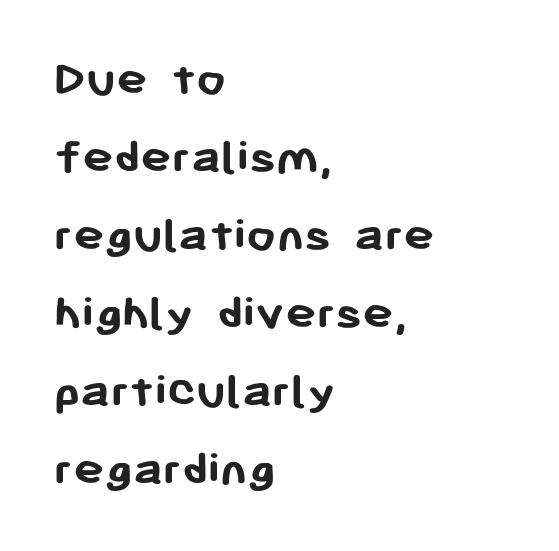
Is this a fixed-width face? No — the glyphs have proportional, varying widths. The typeface chosen for these lines omits serifs. Heavy, bold letterforms. This block has exactly the height ordinary leading produces. Vertical strokes here are truly vertical. Beneath every word, the page is bare.
